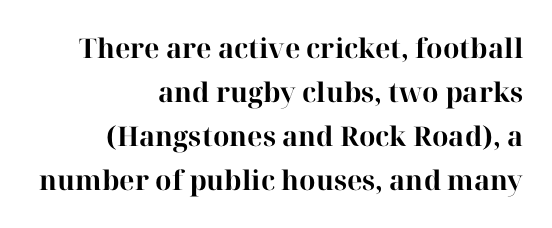
{"italic": "no", "bold": "yes", "underline": "no", "align": "right", "line_spacing": "normal", "line_spacing_ratio": 1.63, "letter_spacing": "normal", "letter_spacing_em": 0.0, "glyph_px": 27}
